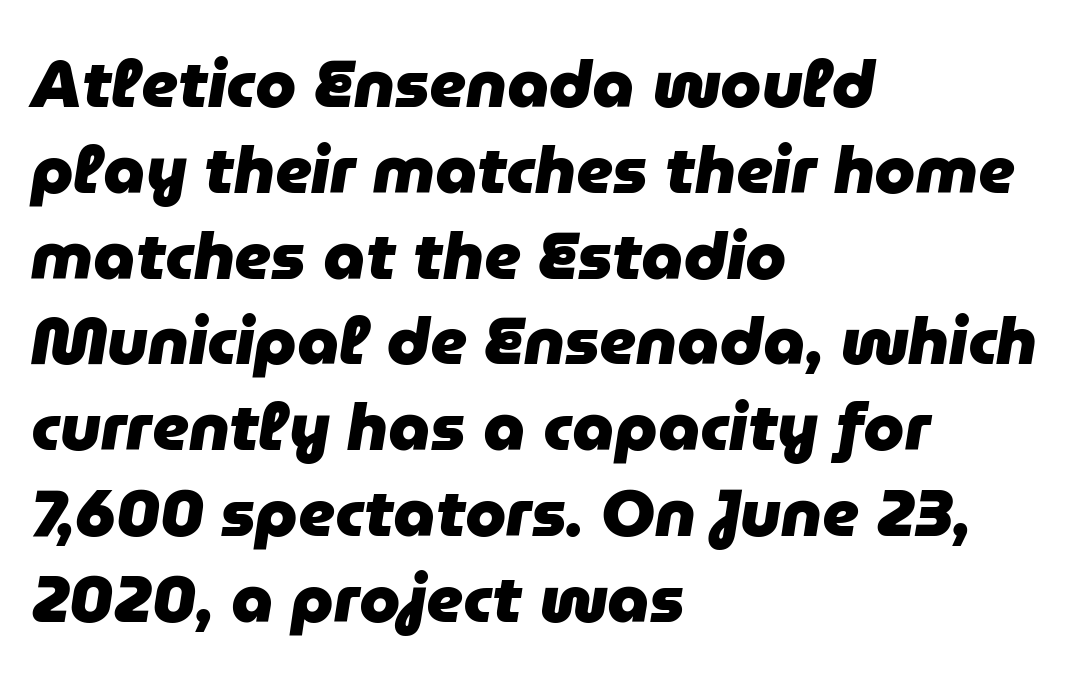
Q: Is the text bold? A: Yes.
Q: Is the text italic (slanted)? A: Yes, it leans right by about 9 degrees.
Q: Is the text underlined? A: No.
Q: How is the paragraph aligned? A: Left-aligned.
Q: Is the spacing between letters normal or unusually wide? A: Normal.
Q: Is the spacing between lines tight, normal or loose? A: Normal.
Q: Width (condensed, normal, or wide)? A: Normal.
Q: Stroke contrast? A: Low.
Q: x-height? A: Medium.
Q: Monospaced? A: No.
